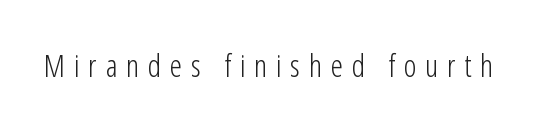
Letter spacing: wide. The face used here is proportionally spaced, like ordinary book or web type. Rule under the text: the space is simply empty. The strokes carry an ordinary text weight at most.
